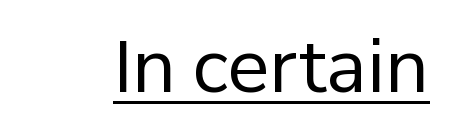
The image shows 70 px regular-weight sans-serif type, upright; set normal letter spacing, underlined; low stroke contrast and a medium x-height.
